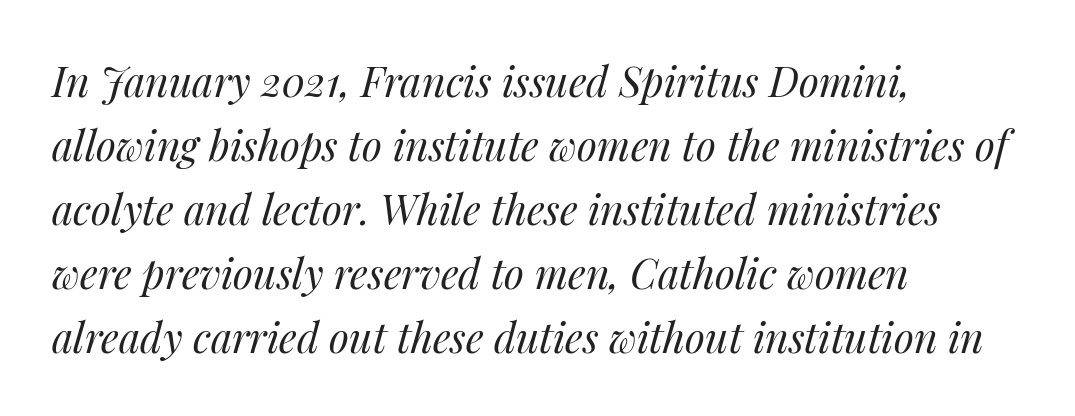
The image shows 41 px regular-weight type, italic (leaning right); set left-aligned, normal line spacing (1.56x), normal letter spacing, not underlined; medium stroke contrast and a medium x-height.
